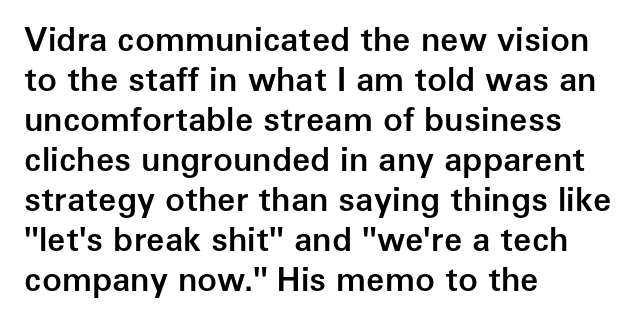
Q: Is the text bold? A: Semi-bold.
Q: Is the text italic (slanted)? A: No, it is upright.
Q: Is the typeface a serif or a sans-serif typeface? A: Sans-serif.
Q: Is the text underlined? A: No.
Q: How is the paragraph aligned? A: Left-aligned.
Q: Is the spacing between letters normal or unusually wide? A: Normal.
Q: Width (condensed, normal, or wide)? A: Normal.
Q: Stroke contrast? A: Low.
Q: x-height? A: Medium.
Q: Monospaced? A: No.
